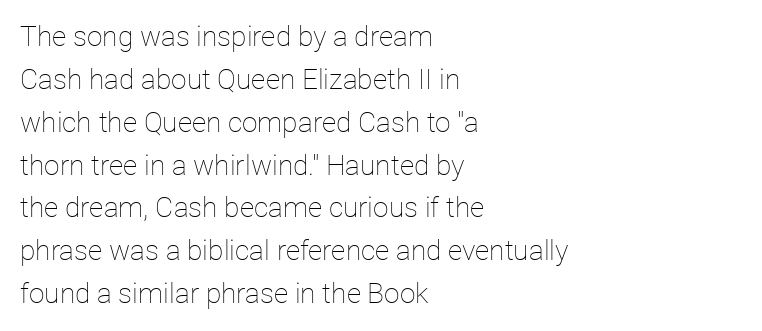
{"italic": "no", "bold": "no", "weight": "thin", "width": "normal", "stroke_contrast": "low", "x_height": "medium", "monospaced": "no", "underline": "no", "align": "left", "line_spacing": "normal", "line_spacing_ratio": 1.53, "letter_spacing": "normal", "letter_spacing_em": 0.0, "glyph_px": 28}
